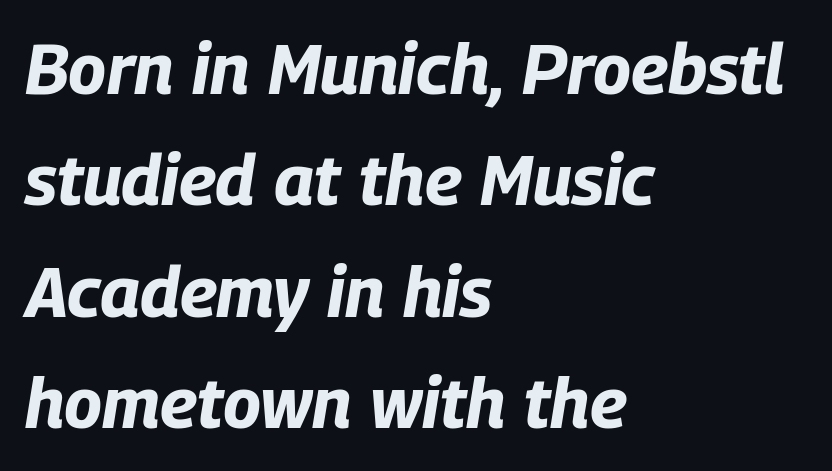
This rendering leaves character spacing at its baseline value. These lines are rendered in a variable-pitch font. Type without underlining. Notice how the passage keeps a crisp vertical edge on the left only.
